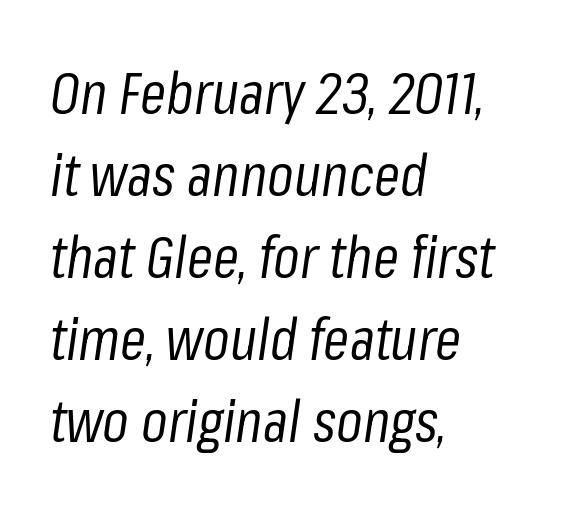
Q: Is the text bold? A: No.
Q: Is the text italic (slanted)? A: Yes, it leans right by about 8 degrees.
Q: Is the text underlined? A: No.
Q: How is the paragraph aligned? A: Left-aligned.
Q: Is the spacing between letters normal or unusually wide? A: Normal.
Q: Is the spacing between lines tight, normal or loose? A: Normal.
Q: Width (condensed, normal, or wide)? A: Condensed.
Q: Stroke contrast? A: Low.
Q: x-height? A: Medium.
Q: Monospaced? A: No.
